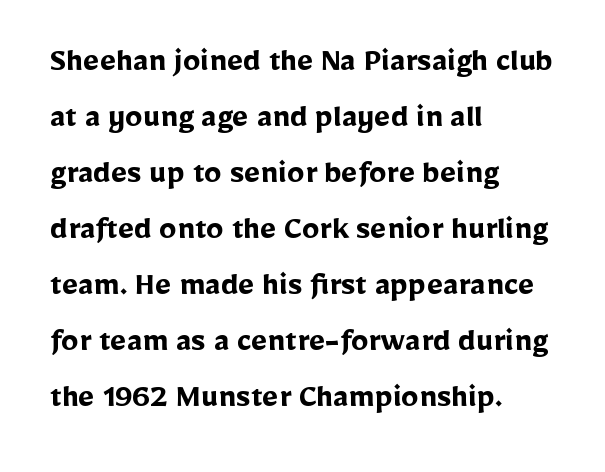
Ordinary non-slanted type is in use. Between one letter and the next there's only the usual sliver of space. Font category for this specimen: sans-serif. Every letter is thick-stroked: bold, no question. Underline: absent. Do the characters align in a grid? No, the font is proportional.
